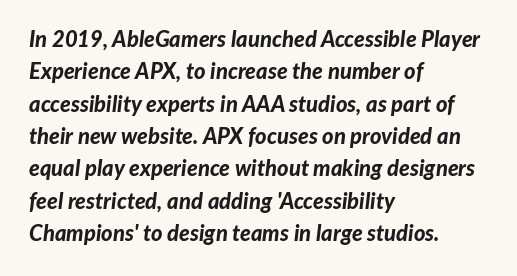
Q: Is the text bold? A: Yes.
Q: Is the text italic (slanted)? A: Yes, it leans right by about 7 degrees.
Q: Is the text underlined? A: No.
Q: How is the paragraph aligned? A: Left-aligned.
Q: Is the spacing between letters normal or unusually wide? A: Normal.
Q: Is the spacing between lines tight, normal or loose? A: Normal.
